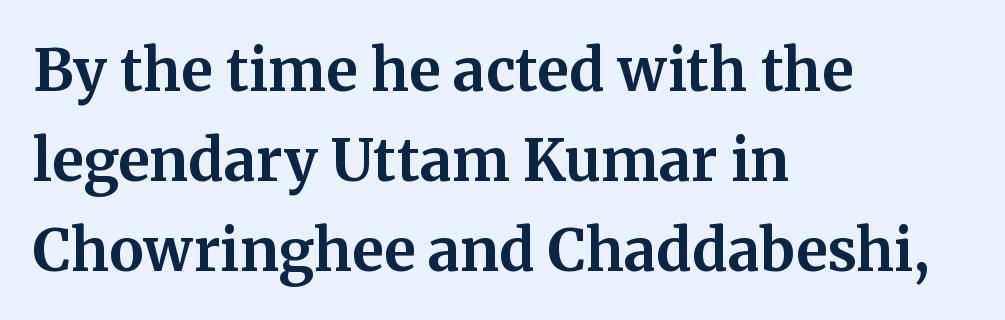
Q: Is the text bold? A: Yes.
Q: Is the text italic (slanted)? A: No, it is upright.
Q: Is the typeface a serif or a sans-serif typeface? A: Serif.
Q: Is the text underlined? A: No.
Q: How is the paragraph aligned? A: Left-aligned.
Q: Is the spacing between letters normal or unusually wide? A: Normal.
Q: Is the spacing between lines tight, normal or loose? A: Normal.
Q: Width (condensed, normal, or wide)? A: Normal.
Q: Stroke contrast? A: Medium.
Q: x-height? A: Medium.
Q: Monospaced? A: No.
